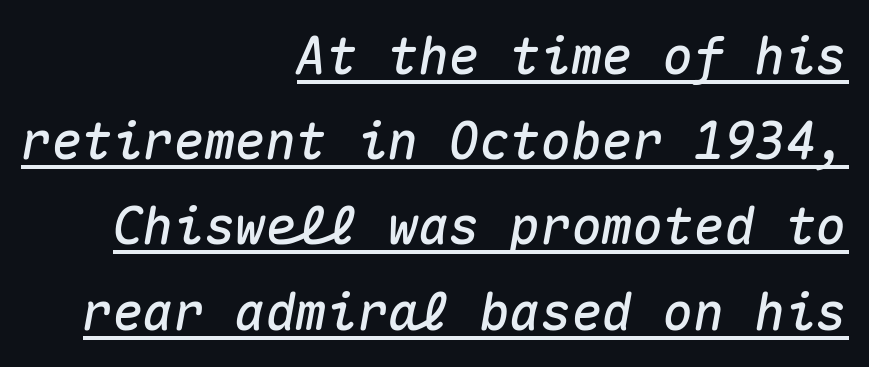
{"italic": "yes", "lean": "right", "slant_degrees": 10, "width": "normal", "stroke_contrast": "medium", "x_height": "medium", "monospaced": "yes", "underline": "yes", "align": "right", "line_spacing": "normal", "line_spacing_ratio": 1.67, "letter_spacing": "normal", "letter_spacing_em": 0.0, "glyph_px": 51}
